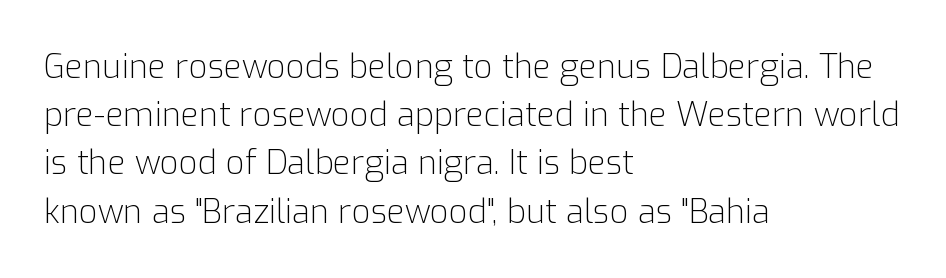
The image shows 33 px light sans-serif type, upright; set left-aligned, normal line spacing (1.46x), normal letter spacing, not underlined; low stroke contrast and a medium x-height.
